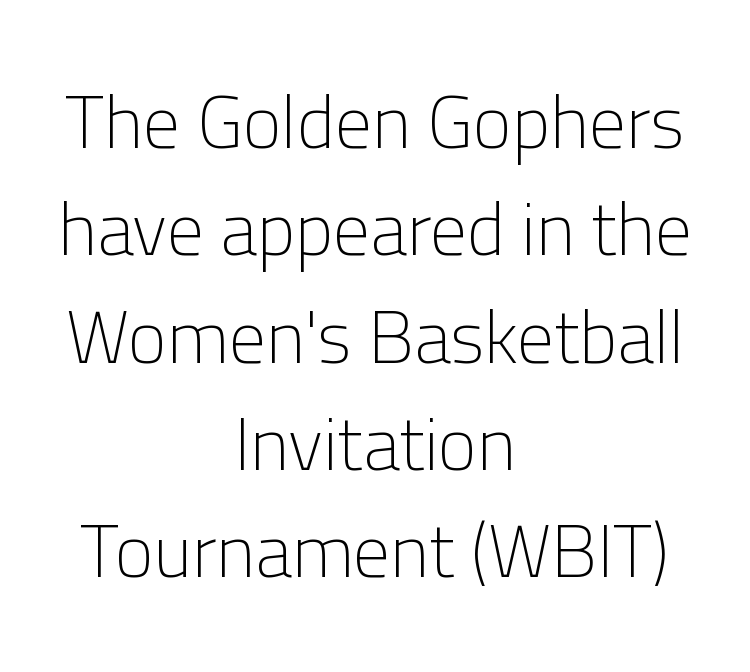
The image shows 74 px light sans-serif type, upright; set centered, normal line spacing (1.45x), normal letter spacing, not underlined; low stroke contrast and a medium x-height.
